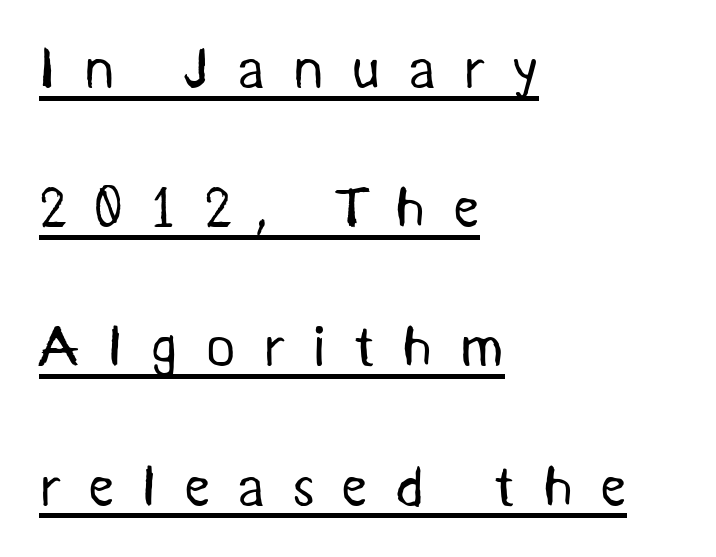
Q: Is the text bold? A: No.
Q: Is the typeface a serif or a sans-serif typeface? A: Sans-serif.
Q: Is the text underlined? A: Yes.
Q: How is the paragraph aligned? A: Left-aligned.
Q: Is the spacing between letters normal or unusually wide? A: Unusually wide.
Q: Is the spacing between lines tight, normal or loose? A: Loose.
Q: Width (condensed, normal, or wide)? A: Normal.
Q: Stroke contrast? A: Medium.
Q: x-height? A: Medium.
Q: Monospaced? A: No.
